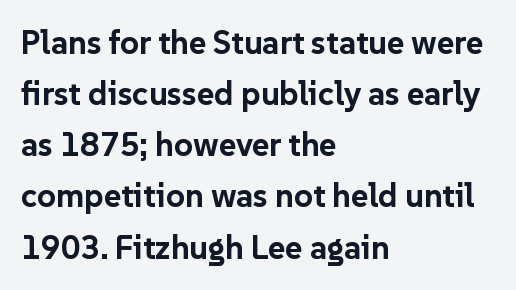
{"serif": "no", "italic": "no", "bold": "yes", "weight": "bold", "width": "normal", "stroke_contrast": "low", "x_height": "medium", "monospaced": "no", "underline": "no", "align": "left", "line_spacing": "normal", "line_spacing_ratio": 1.55, "letter_spacing": "normal", "letter_spacing_em": 0.0, "glyph_px": 33}
